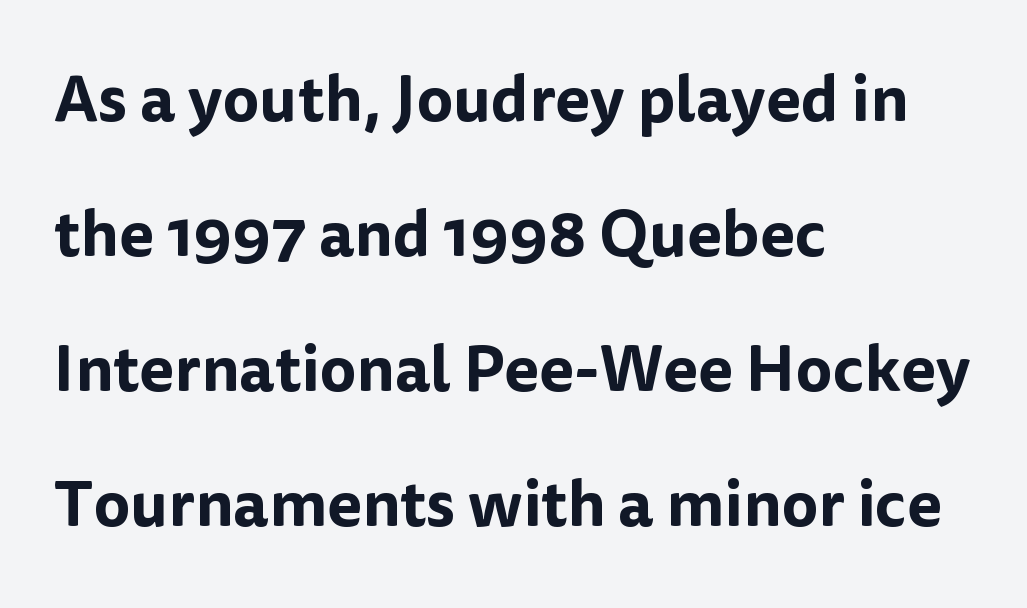
The passage shown stacks its lines with a broad gap. This sample is left-justified, so line endings fall wherever the words run out. The letters stand straight up with perfectly vertical stems. The horizontal fit of the characters is conventional and even. Looks like regular typesetting: each glyph gets only the width it needs.
